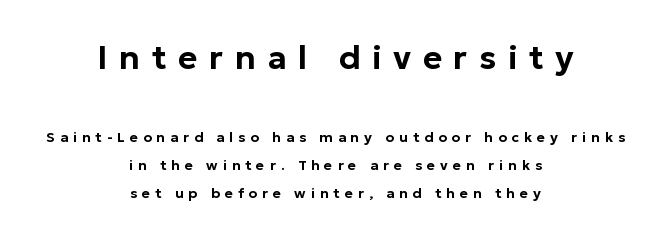
Q: Is the text italic (slanted)? A: No, it is upright.
Q: Is the typeface a serif or a sans-serif typeface? A: Sans-serif.
Q: Is the text underlined? A: No.
Q: How is the paragraph aligned? A: Centered.
Q: Is the spacing between letters normal or unusually wide? A: Unusually wide.
Q: Is the spacing between lines tight, normal or loose? A: Loose.
Q: Which block of text is set in a larger size, the first (top) or the second (bottom)? A: The first (top) one.
Q: Width (condensed, normal, or wide)? A: Normal.
Q: Stroke contrast? A: Low.
Q: x-height? A: Medium.
Q: Monospaced? A: No.
